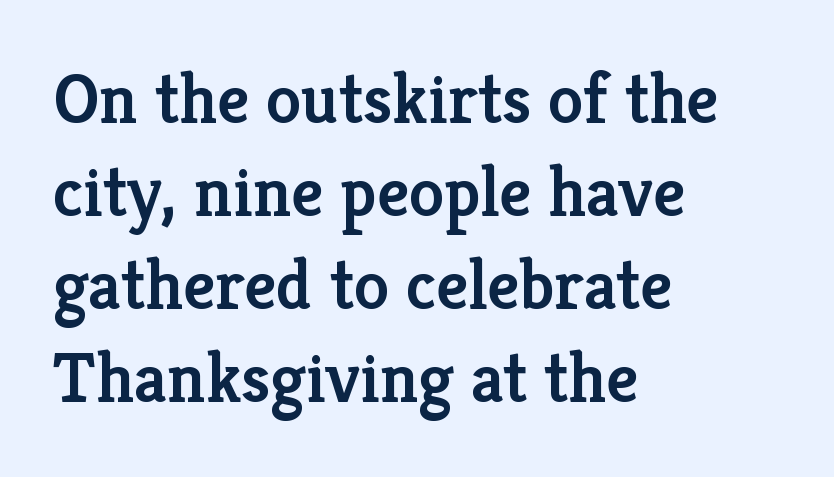
The image shows 71 px semibold serif type, upright; set left-aligned, normal line spacing (1.31x), normal letter spacing, not underlined; low stroke contrast and a medium x-height.
